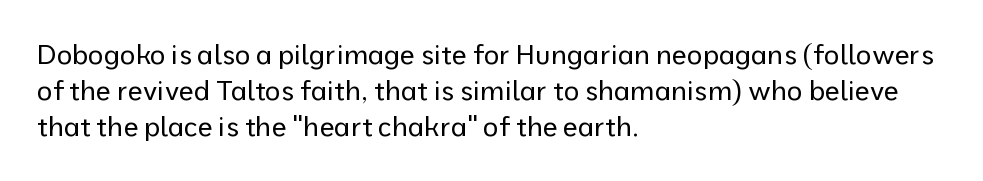
The strokes carry an ordinary text weight at most. Teacher's note: observe the even left margin — that is flush-left alignment. The lines sit at an ordinary, default distance from one another. Does extra space separate the letters? No, they use regular spacing. Posture: vertical. The specimen omits any rule beneath the text block's lines.
